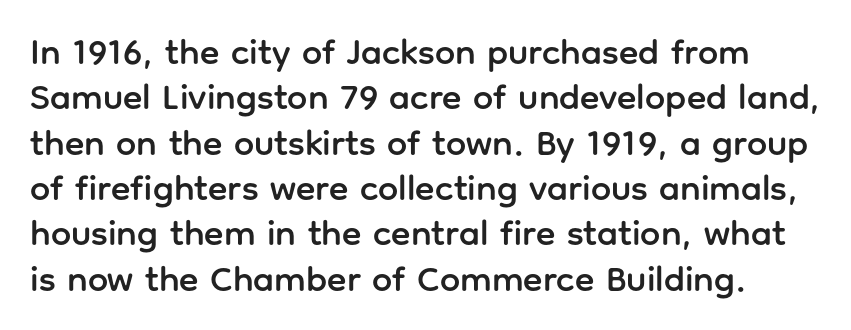
{"serif": "no", "italic": "no", "width": "normal", "stroke_contrast": "low", "x_height": "medium", "monospaced": "no", "underline": "no", "line_spacing": "normal", "line_spacing_ratio": 1.26, "letter_spacing": "normal", "letter_spacing_em": 0.0, "glyph_px": 36}
